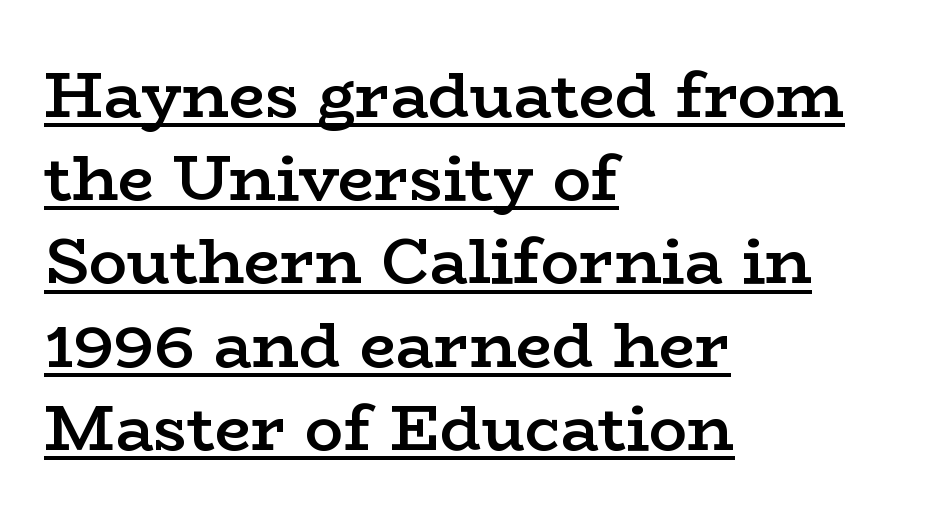
The image shows 64 px semibold, wide serif type, upright; set left-aligned, normal line spacing (1.3x), normal letter spacing, underlined; low stroke contrast and a medium x-height.
